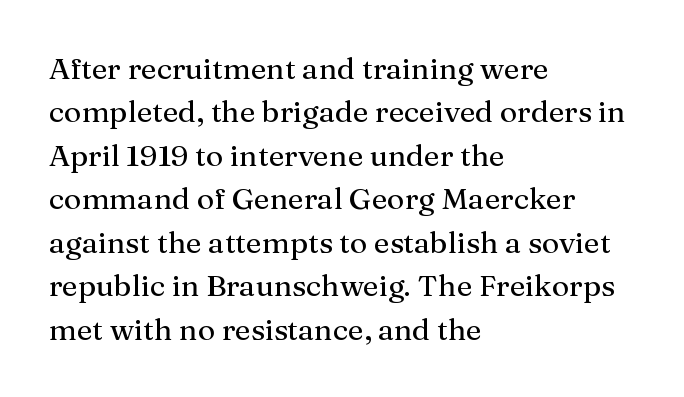
The image shows 30 px serif type, upright; set left-aligned, normal line spacing (1.45x), normal letter spacing, not underlined; medium stroke contrast and a medium x-height.
